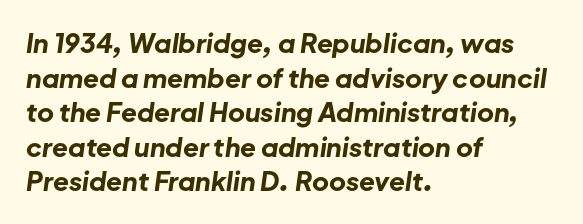
Q: Is the text bold? A: Yes.
Q: Is the text italic (slanted)? A: Yes, it leans right by about 8 degrees.
Q: Is the text underlined? A: No.
Q: How is the paragraph aligned? A: Left-aligned.
Q: Is the spacing between letters normal or unusually wide? A: Normal.
Q: Is the spacing between lines tight, normal or loose? A: Normal.
